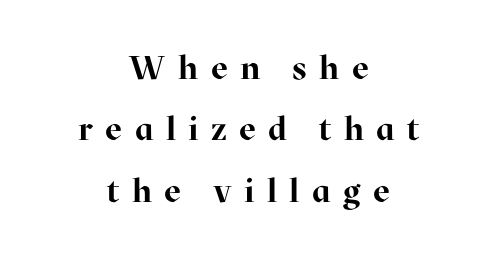
Q: Is the text bold? A: Yes.
Q: Is the text italic (slanted)? A: No, it is upright.
Q: Is the typeface a serif or a sans-serif typeface? A: Serif.
Q: Is the text underlined? A: No.
Q: How is the paragraph aligned? A: Centered.
Q: Is the spacing between letters normal or unusually wide? A: Unusually wide.
Q: Width (condensed, normal, or wide)? A: Normal.
Q: Stroke contrast? A: High.
Q: x-height? A: Medium.
Q: Monospaced? A: No.
